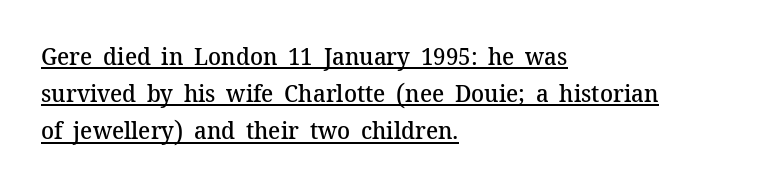
{"italic": "no", "bold": "semi", "underline": "yes", "align": "left", "line_spacing": "normal", "line_spacing_ratio": 1.55, "letter_spacing": "normal", "letter_spacing_em": 0.0, "glyph_px": 24}
